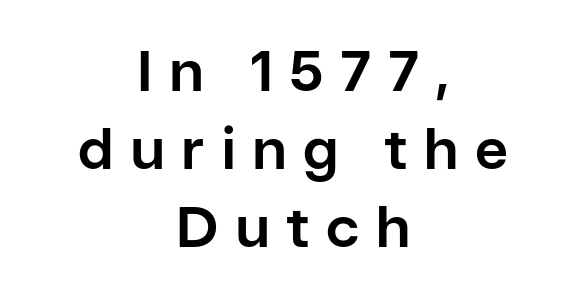
{"serif": "no", "italic": "no", "bold": "yes", "weight": "bold", "width": "normal", "stroke_contrast": "low", "x_height": "medium", "monospaced": "no", "underline": "no", "align": "center", "line_spacing": "normal", "line_spacing_ratio": 1.37, "letter_spacing": "wide", "letter_spacing_em": 0.28, "glyph_px": 57}
